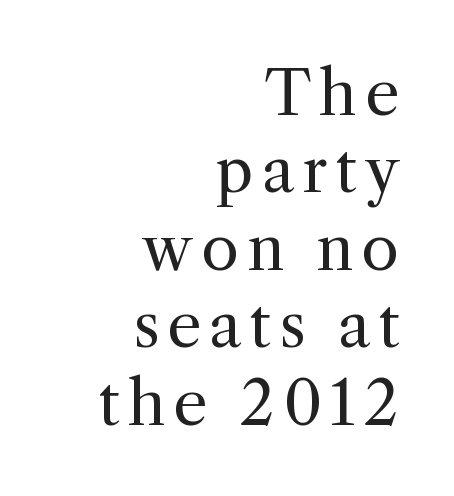
{"serif": "yes", "italic": "no", "bold": "no", "weight": "regular", "width": "normal", "x_height": "medium", "monospaced": "no", "underline": "no", "align": "right", "line_spacing": "normal", "line_spacing_ratio": 1.27, "glyph_px": 61}
